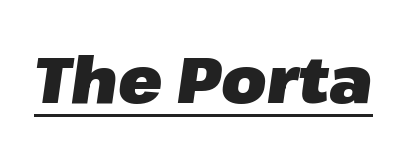
The image shows 65 px heavy type, italic (leaning right); set normal letter spacing, underlined; low stroke contrast and a medium x-height.
